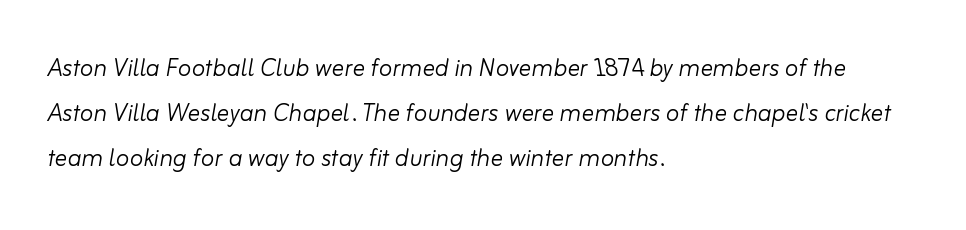
{"italic": "yes", "lean": "right", "slant_degrees": 10, "bold": "no", "weight": "light", "width": "normal", "stroke_contrast": "low", "x_height": "small", "monospaced": "no", "underline": "no", "align": "left", "line_spacing": "normal", "line_spacing_ratio": 1.45, "letter_spacing": "normal", "letter_spacing_em": 0.0, "glyph_px": 31}
